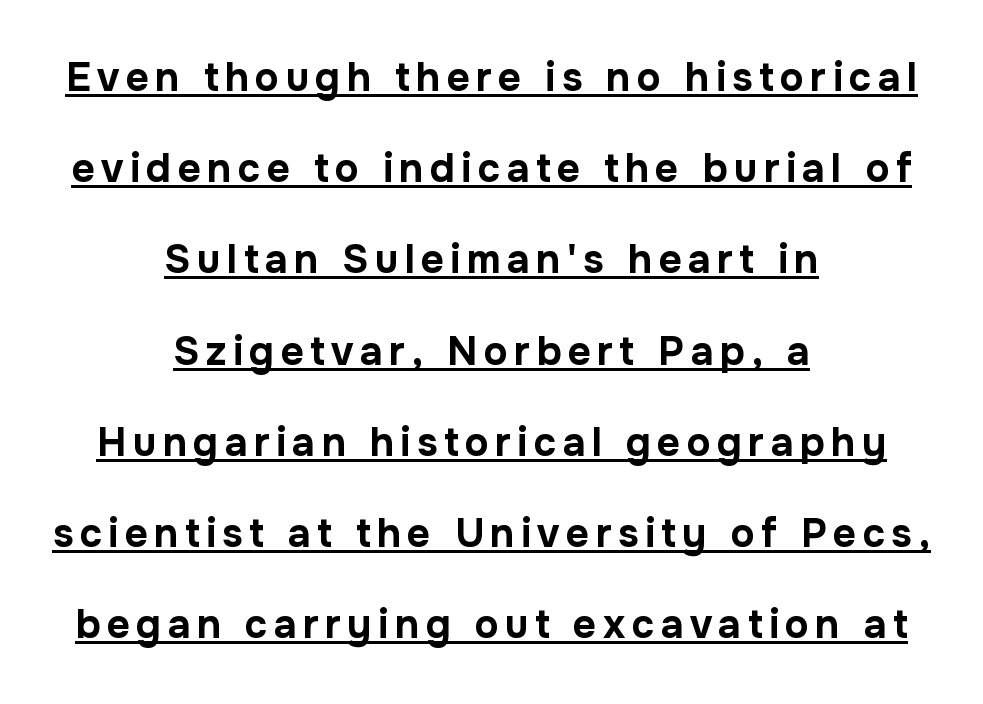
When letters stand straight like this, we call the style roman or upright. Does the copy run flush right? No — it is centered line by line. The typeface chosen for these lines omits serifs. Think of a printed novel: that variable character pitch is what you see here.
